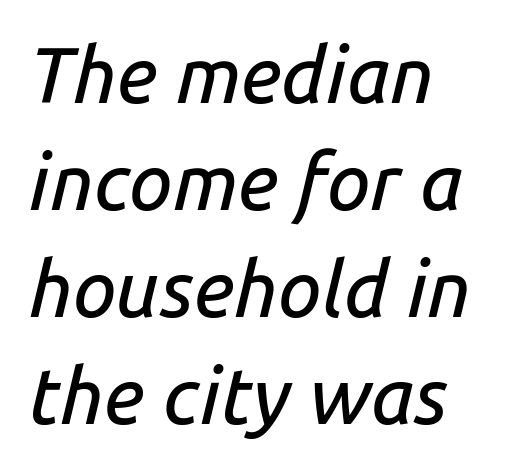
{"italic": "yes", "lean": "right", "slant_degrees": 14, "width": "normal", "stroke_contrast": "low", "x_height": "medium", "monospaced": "no", "underline": "no", "align": "left", "line_spacing": "normal", "line_spacing_ratio": 1.37, "letter_spacing": "normal", "letter_spacing_em": 0.0, "glyph_px": 78}
